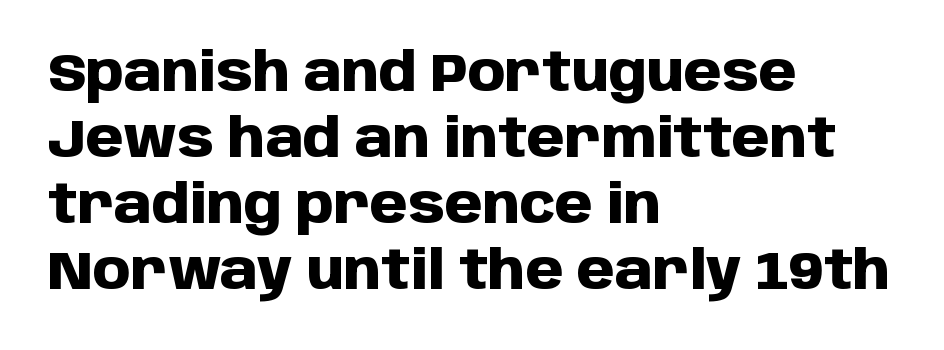
{"serif": "no", "italic": "no", "bold": "yes", "weight": "heavy", "width": "normal", "stroke_contrast": "low", "x_height": "large", "monospaced": "no", "underline": "no", "align": "left", "line_spacing_ratio": 1.22, "letter_spacing": "normal", "letter_spacing_em": 0.0, "glyph_px": 54}
